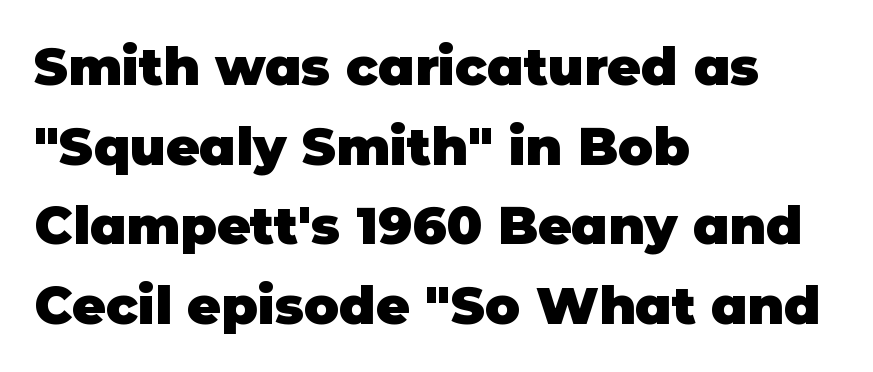
{"serif": "no", "italic": "no", "bold": "yes", "weight": "heavy", "width": "normal", "stroke_contrast": "low", "x_height": "large", "monospaced": "no", "underline": "no", "align": "left", "line_spacing": "normal", "line_spacing_ratio": 1.53, "letter_spacing": "normal", "letter_spacing_em": 0.0, "glyph_px": 52}
